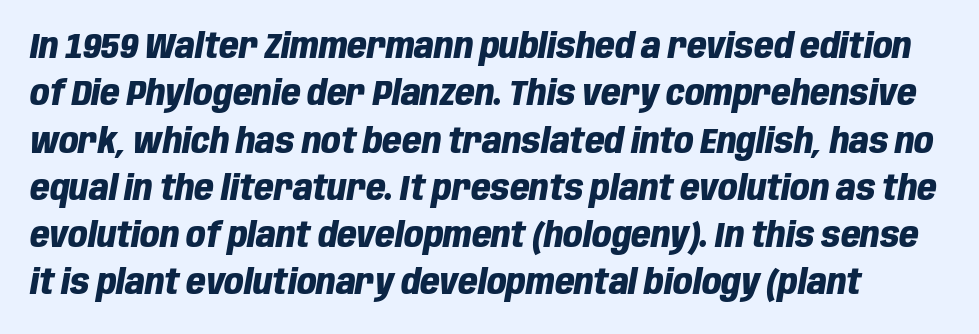
The image shows 34 px heavy, condensed type, italic (leaning right); set normal line spacing (1.39x), normal letter spacing, not underlined; low stroke contrast and a large x-height.
